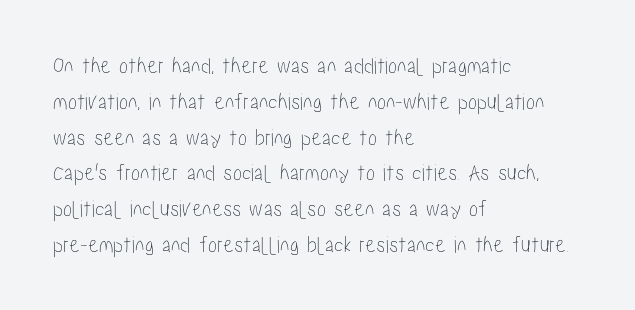
Q: Is the text italic (slanted)? A: No, it is upright.
Q: Is the text underlined? A: No.
Q: How is the paragraph aligned? A: Left-aligned.
Q: Is the spacing between letters normal or unusually wide? A: Normal.
Q: Is the spacing between lines tight, normal or loose? A: Normal.
